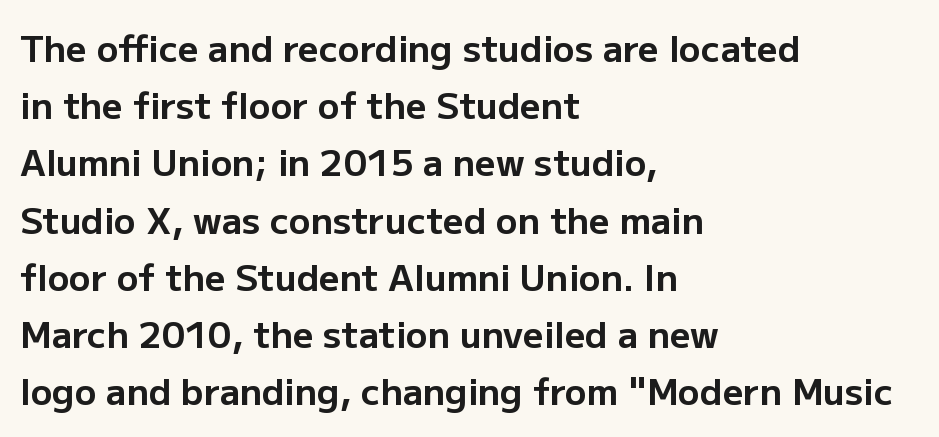
Q: Is the text bold? A: Yes.
Q: Is the text italic (slanted)? A: No, it is upright.
Q: Is the typeface a serif or a sans-serif typeface? A: Sans-serif.
Q: Is the text underlined? A: No.
Q: How is the paragraph aligned? A: Left-aligned.
Q: Is the spacing between letters normal or unusually wide? A: Normal.
Q: Is the spacing between lines tight, normal or loose? A: Normal.
Q: Width (condensed, normal, or wide)? A: Normal.
Q: Stroke contrast? A: Low.
Q: x-height? A: Medium.
Q: Monospaced? A: No.
